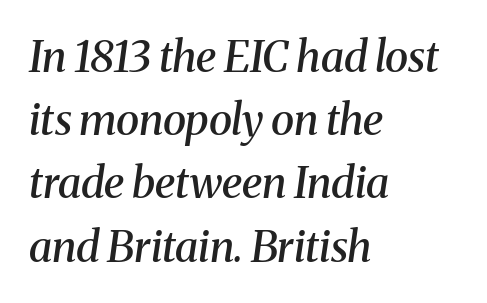
Q: Is the text bold? A: Semi-bold.
Q: Is the text italic (slanted)? A: Yes, it leans right by about 8 degrees.
Q: Is the typeface a serif or a sans-serif typeface? A: Serif.
Q: Is the text underlined? A: No.
Q: How is the paragraph aligned? A: Left-aligned.
Q: Is the spacing between letters normal or unusually wide? A: Normal.
Q: Is the spacing between lines tight, normal or loose? A: Normal.
Q: Width (condensed, normal, or wide)? A: Normal.
Q: Stroke contrast? A: Medium.
Q: x-height? A: Medium.
Q: Monospaced? A: No.
